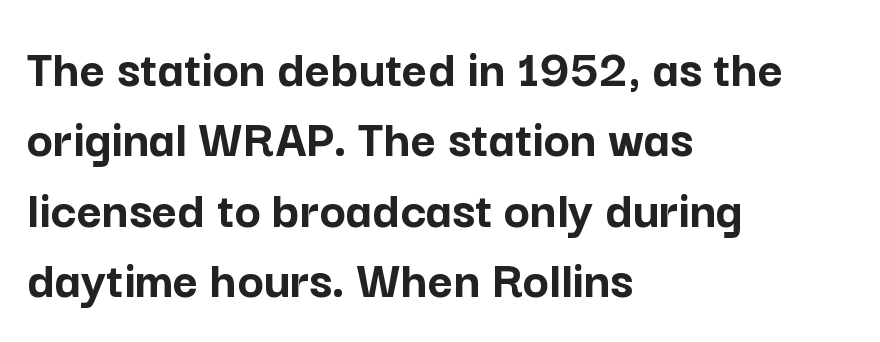
Q: Is the text bold? A: Yes.
Q: Is the text italic (slanted)? A: No, it is upright.
Q: Is the typeface a serif or a sans-serif typeface? A: Sans-serif.
Q: Is the text underlined? A: No.
Q: How is the paragraph aligned? A: Left-aligned.
Q: Is the spacing between letters normal or unusually wide? A: Normal.
Q: Is the spacing between lines tight, normal or loose? A: Normal.
Q: Width (condensed, normal, or wide)? A: Normal.
Q: Stroke contrast? A: Low.
Q: x-height? A: Medium.
Q: Monospaced? A: No.
